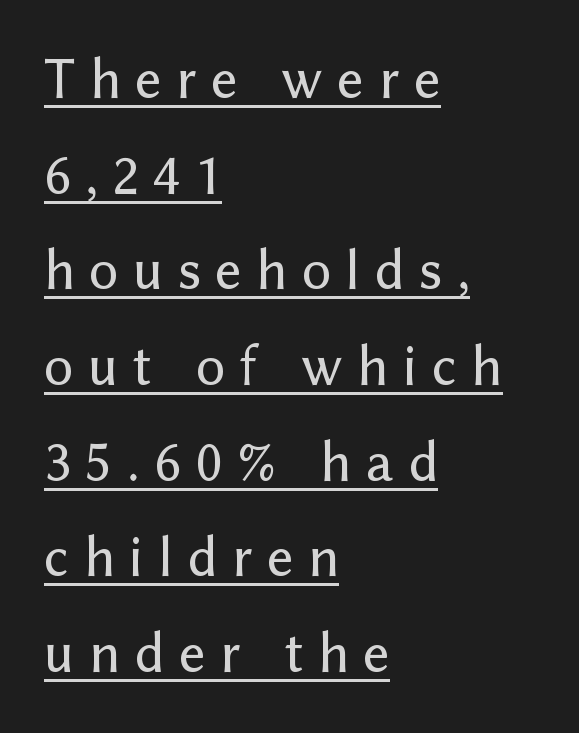
The image shows 58 px sans-serif type, upright; set left-aligned, normal line spacing (1.65x), unusually wide letter spacing (+0.25 em), underlined; low stroke contrast and a medium x-height.
